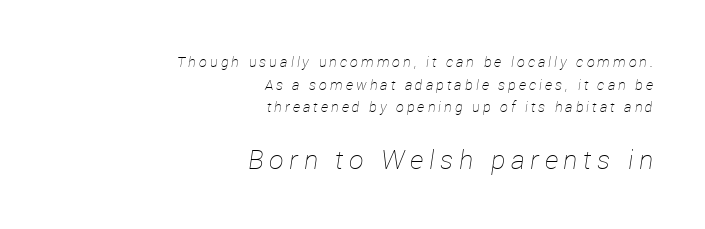
{"italic": "yes", "lean": "right", "slant_degrees": 12, "bold": "no", "underline": "no", "align": "right", "line_spacing": "normal", "line_spacing_ratio": 1.62, "letter_spacing": "wide", "letter_spacing_em": 0.22, "larger_block": "second", "size_ratio": 1.86, "glyph_px": 26}
